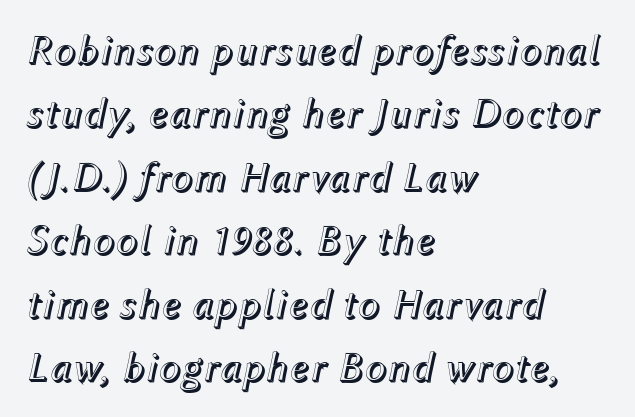
The image shows 42 px text type, italic (leaning right); set left-aligned, normal line spacing (1.51x), normal letter spacing, not underlined; a medium x-height.
